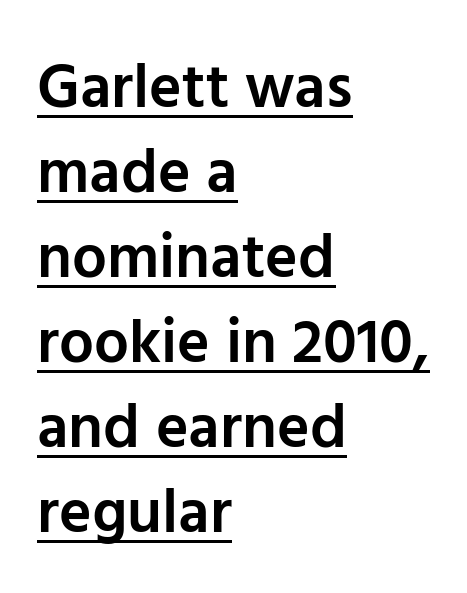
{"serif": "no", "italic": "no", "bold": "semi", "weight": "semibold", "width": "normal", "stroke_contrast": "low", "x_height": "medium", "monospaced": "no", "underline": "yes", "align": "left", "line_spacing": "normal", "line_spacing_ratio": 1.37, "letter_spacing": "normal", "letter_spacing_em": 0.0, "glyph_px": 62}
